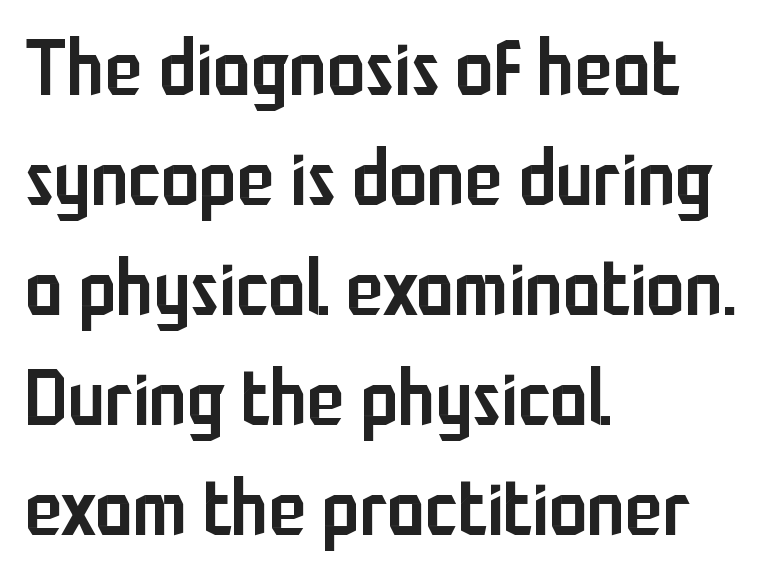
Q: Is the text bold? A: Semi-bold.
Q: Is the text italic (slanted)? A: No, it is upright.
Q: Is the typeface a serif or a sans-serif typeface? A: Sans-serif.
Q: Is the text underlined? A: No.
Q: How is the paragraph aligned? A: Left-aligned.
Q: Is the spacing between letters normal or unusually wide? A: Normal.
Q: Is the spacing between lines tight, normal or loose? A: Normal.
Q: Width (condensed, normal, or wide)? A: Condensed.
Q: Stroke contrast? A: Low.
Q: x-height? A: Medium.
Q: Monospaced? A: No.
